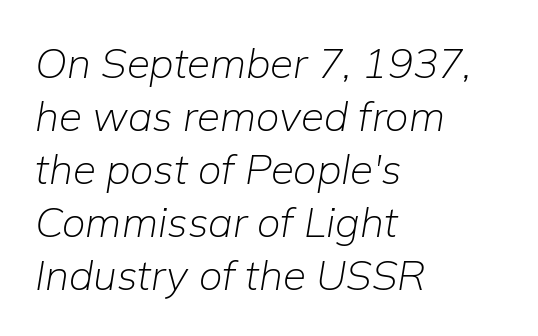
{"italic": "yes", "lean": "right", "slant_degrees": 9, "bold": "no", "weight": "light", "width": "normal", "stroke_contrast": "low", "x_height": "medium", "monospaced": "no", "underline": "no", "align": "left", "line_spacing": "normal", "line_spacing_ratio": 1.26, "letter_spacing": "normal", "letter_spacing_em": 0.0, "glyph_px": 42}
